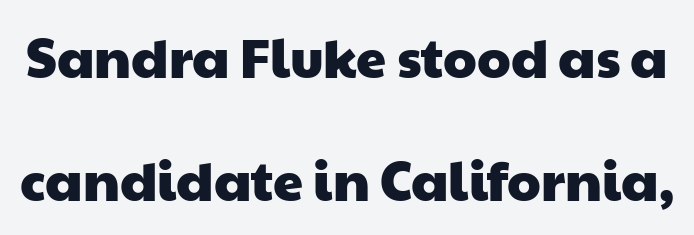
Q: Is the typeface a serif or a sans-serif typeface? A: Sans-serif.
Q: Is the text underlined? A: No.
Q: Is the spacing between letters normal or unusually wide? A: Normal.
Q: Is the spacing between lines tight, normal or loose? A: Loose.
Q: Width (condensed, normal, or wide)? A: Wide.
Q: Stroke contrast? A: Low.
Q: x-height? A: Medium.
Q: Monospaced? A: No.
